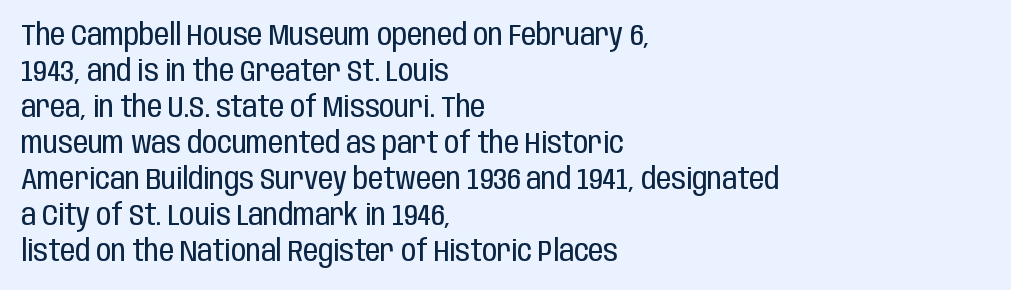
The image shows 30 px regular-weight, condensed sans-serif type, upright; set left-aligned, line spacing 1.2x, normal letter spacing, not underlined; low stroke contrast and a large x-height.
